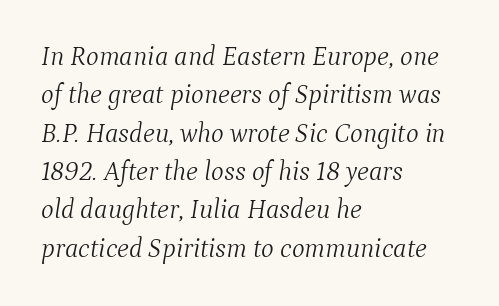
The image shows 27 px text type, italic (leaning right); set left-aligned, normal line spacing (1.42x), normal letter spacing, not underlined.
